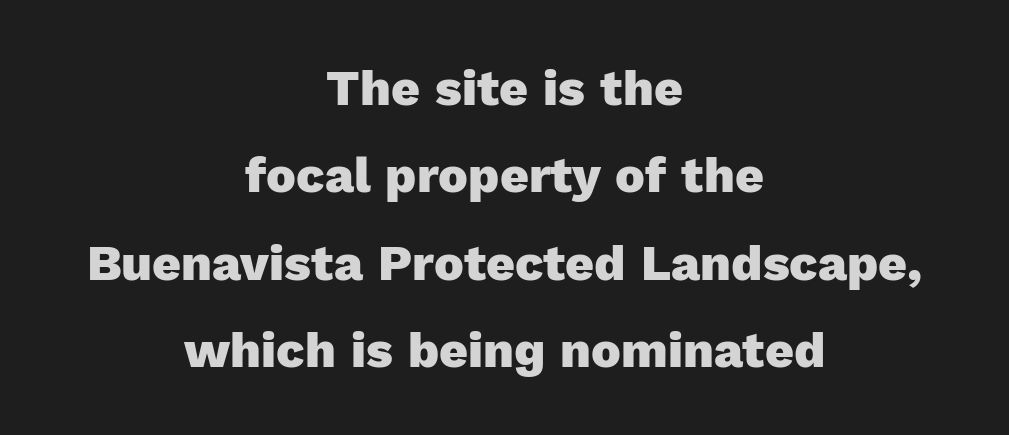
Q: Is the text bold? A: Yes.
Q: Is the text italic (slanted)? A: No, it is upright.
Q: Is the typeface a serif or a sans-serif typeface? A: Sans-serif.
Q: Is the text underlined? A: No.
Q: How is the paragraph aligned? A: Centered.
Q: Is the spacing between letters normal or unusually wide? A: Normal.
Q: Width (condensed, normal, or wide)? A: Normal.
Q: x-height? A: Medium.
Q: Monospaced? A: No.
